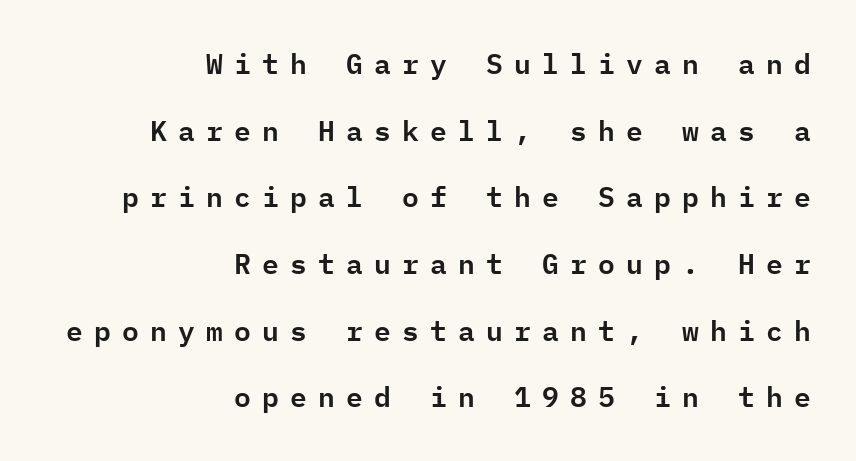
No italicization has been applied; the sample stays upright. Do the characters align in a grid? Yes, the font is monospaced. Regarding serifs, this sample does without them. Does the leading feel generous? Absolutely, it's lavish. Words appear elongated and porous because spacing is wide. Underline: absent.
